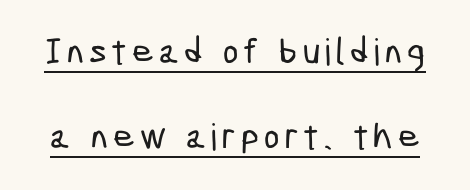
Q: Is the typeface a serif or a sans-serif typeface? A: Sans-serif.
Q: Is the text underlined? A: Yes.
Q: Is the spacing between lines tight, normal or loose? A: Loose.
Q: Width (condensed, normal, or wide)? A: Condensed.
Q: Stroke contrast? A: Low.
Q: x-height? A: Medium.
Q: Monospaced? A: No.
